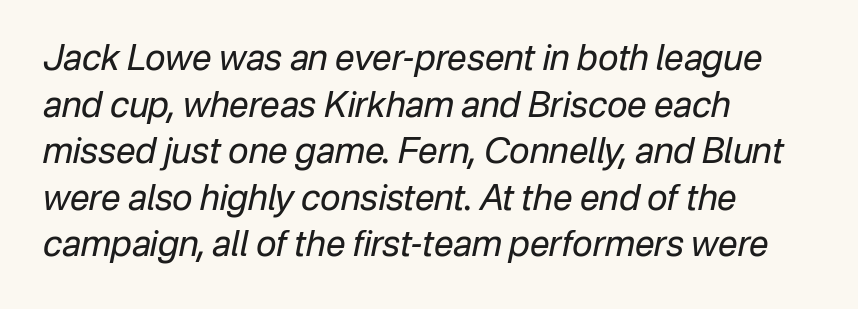
What's the leading like? Ordinary, nothing unusual. The strokes carry an ordinary text weight at most. The passage shown is typed in a proportional face where columns would drift. The glyphs look as if they've been sheared to an angle. Underlining? Definitely not there.
